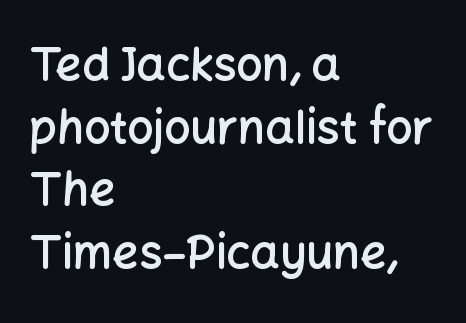
The gaps between neighbouring characters are ordinary and unremarkable. The strokes are fattened partway — semibold, not bold. Typographically, this falls in the sans-serif category. The rows are spaced the way most documents space them. Style check: upright. Only glyphs here, with clear space below each row.
